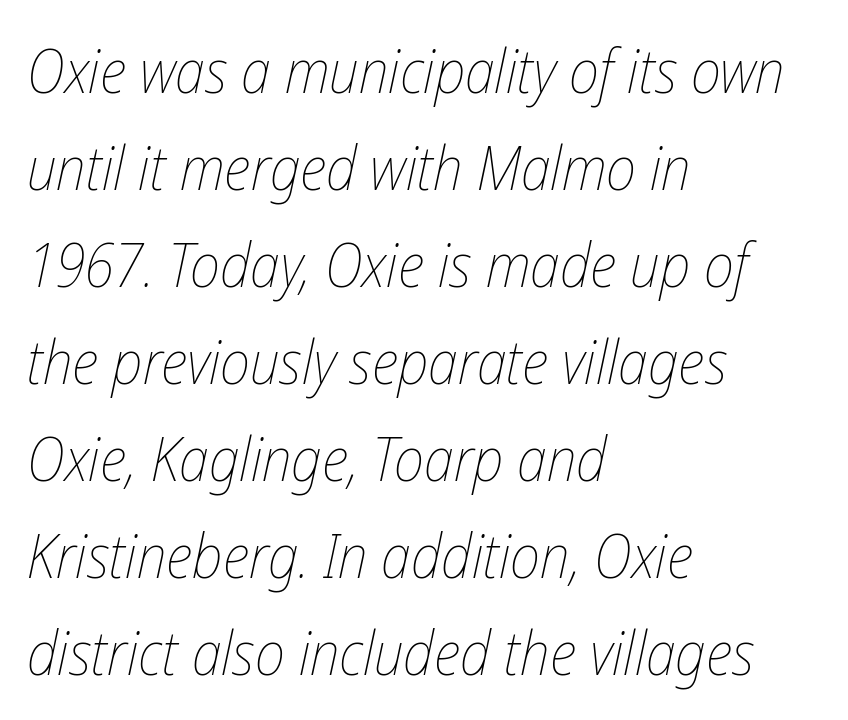
{"italic": "yes", "lean": "right", "slant_degrees": 12, "bold": "no", "weight": "thin", "width": "condensed", "stroke_contrast": "low", "x_height": "medium", "monospaced": "no", "underline": "no", "align": "left", "line_spacing": "normal", "line_spacing_ratio": 1.59, "letter_spacing": "normal", "letter_spacing_em": 0.0, "glyph_px": 61}
